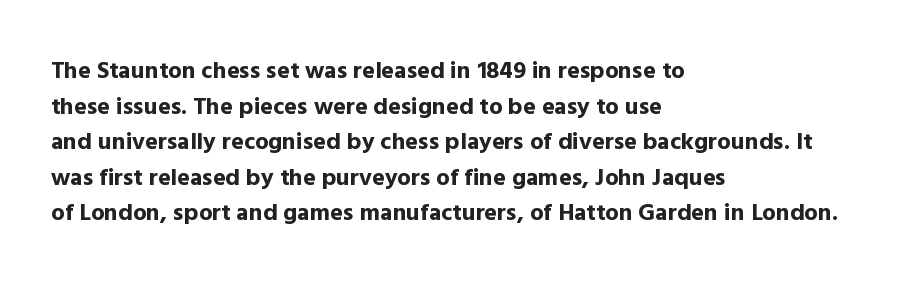
Its strokes are broad and dark, the hallmark of bold type. Short and long lines alike share a common starting point at left. Reading down the column, the eye jumps a familiar distance to each next line. Bare-footed words on every line.
